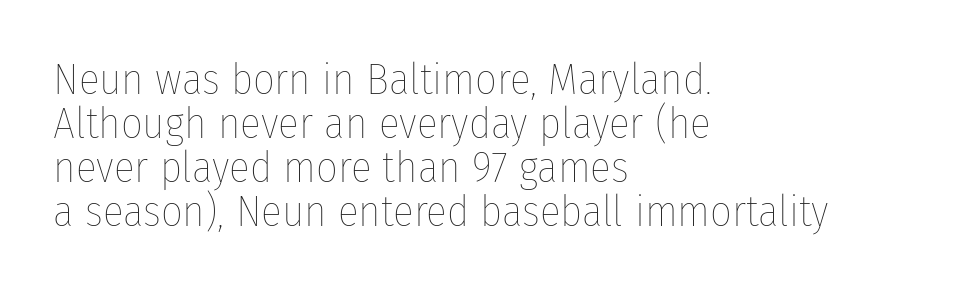
Q: Is the text bold? A: No.
Q: Is the text italic (slanted)? A: No, it is upright.
Q: Is the text underlined? A: No.
Q: How is the paragraph aligned? A: Left-aligned.
Q: Is the spacing between letters normal or unusually wide? A: Normal.
Q: Is the spacing between lines tight, normal or loose? A: Tight.
Q: Width (condensed, normal, or wide)? A: Condensed.
Q: Stroke contrast? A: Low.
Q: x-height? A: Medium.
Q: Monospaced? A: No.
